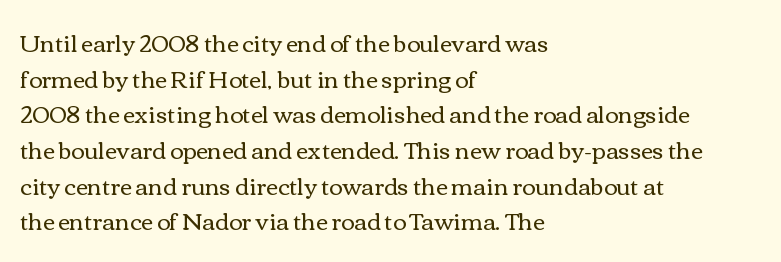
{"italic": "no", "bold": "no", "underline": "no", "align": "left", "line_spacing": "normal", "line_spacing_ratio": 1.55, "letter_spacing": "normal", "letter_spacing_em": 0.0, "glyph_px": 23}
